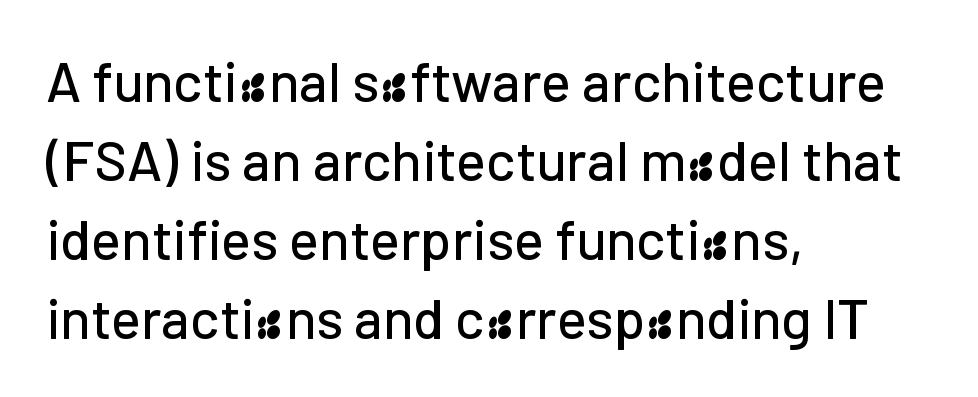
Q: Is the text italic (slanted)? A: No, it is upright.
Q: Is the typeface a serif or a sans-serif typeface? A: Sans-serif.
Q: Is the text underlined? A: No.
Q: How is the paragraph aligned? A: Left-aligned.
Q: Is the spacing between letters normal or unusually wide? A: Normal.
Q: Is the spacing between lines tight, normal or loose? A: Normal.
Q: Width (condensed, normal, or wide)? A: Normal.
Q: Stroke contrast? A: Low.
Q: x-height? A: Medium.
Q: Monospaced? A: No.
